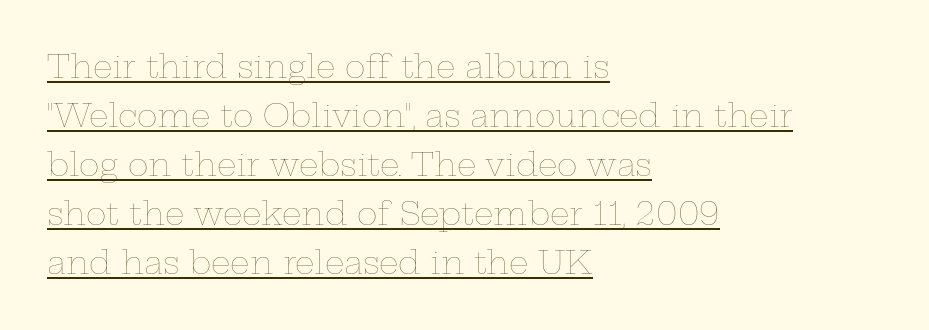
{"italic": "no", "bold": "no", "weight": "thin", "width": "wide", "stroke_contrast": "low", "x_height": "medium", "monospaced": "no", "underline": "yes", "align": "left", "line_spacing": "normal", "line_spacing_ratio": 1.58, "letter_spacing": "normal", "letter_spacing_em": 0.0, "glyph_px": 31}
